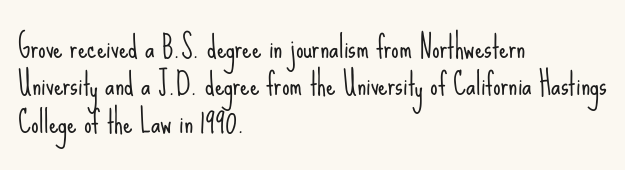
Q: Is the text bold? A: No.
Q: Is the text italic (slanted)? A: No, it is upright.
Q: Is the typeface a serif or a sans-serif typeface? A: Sans-serif.
Q: Is the text underlined? A: No.
Q: How is the paragraph aligned? A: Left-aligned.
Q: Is the spacing between letters normal or unusually wide? A: Normal.
Q: Is the spacing between lines tight, normal or loose? A: Normal.
Q: Width (condensed, normal, or wide)? A: Condensed.
Q: Stroke contrast? A: Low.
Q: x-height? A: Small.
Q: Monospaced? A: No.
